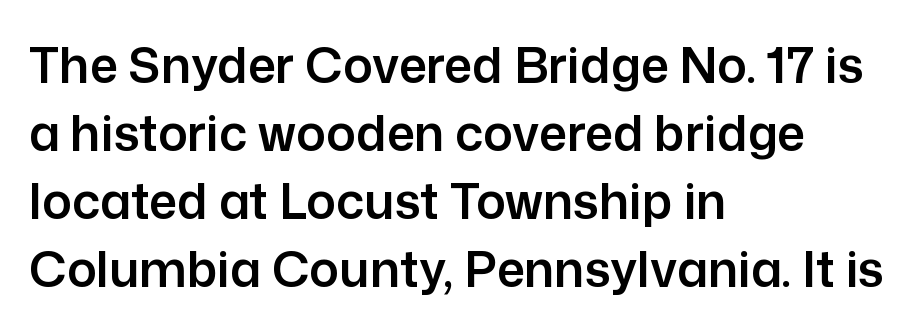
{"serif": "no", "italic": "no", "width": "normal", "stroke_contrast": "low", "x_height": "medium", "monospaced": "no", "underline": "no", "align": "left", "line_spacing": "normal", "line_spacing_ratio": 1.39, "letter_spacing": "normal", "letter_spacing_em": 0.0, "glyph_px": 49}
